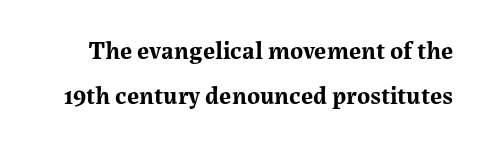
Q: Is the text bold? A: Yes.
Q: Is the text italic (slanted)? A: No, it is upright.
Q: Is the text underlined? A: No.
Q: Is the spacing between letters normal or unusually wide? A: Normal.
